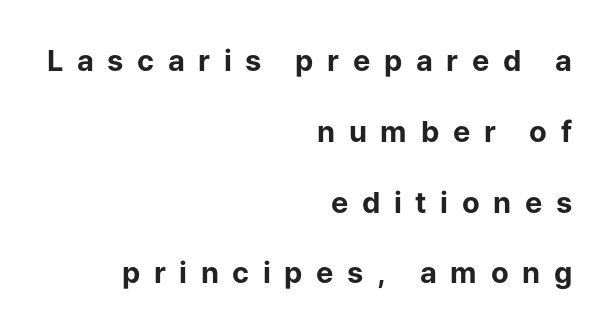
The image shows 29 px bold sans-serif type, upright; set right-aligned, loose line spacing (2.44x), unusually wide letter spacing (+0.47 em), not underlined; low stroke contrast and a medium x-height.
